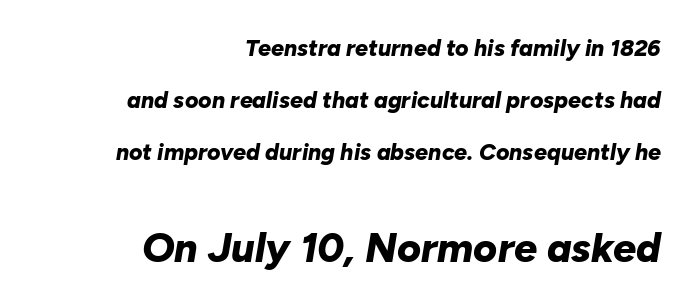
Rows of type keep a wide berth in the vertical direction. Nobody drew a line under any word here. Character size in the trailing block exceeds that of the leading block. The letters are bold, with thick, heavy strokes. Short note: letters normally spaced. This sample uses an oblique cut, with every glyph tilted off the vertical.
